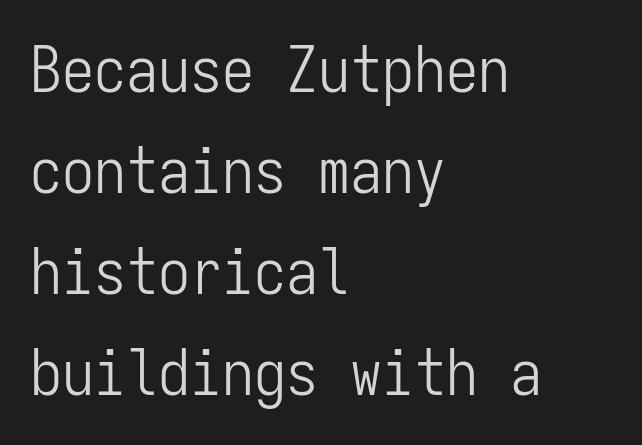
Q: Is the text bold? A: No.
Q: Is the text italic (slanted)? A: No, it is upright.
Q: Is the typeface a serif or a sans-serif typeface? A: Sans-serif.
Q: Is the text underlined? A: No.
Q: How is the paragraph aligned? A: Left-aligned.
Q: Is the spacing between letters normal or unusually wide? A: Normal.
Q: Is the spacing between lines tight, normal or loose? A: Normal.
Q: Width (condensed, normal, or wide)? A: Condensed.
Q: Stroke contrast? A: Low.
Q: x-height? A: Medium.
Q: Monospaced? A: Yes.
